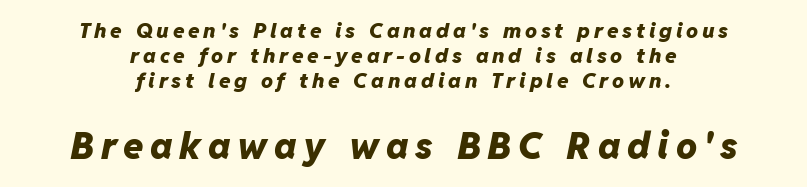
Heavy-handed strokes throughout: this text is bold. This sample has the flowing, uneven cadence of proportional lettering. The words here are not underlined. The second block has been scaled up relative to the first.
